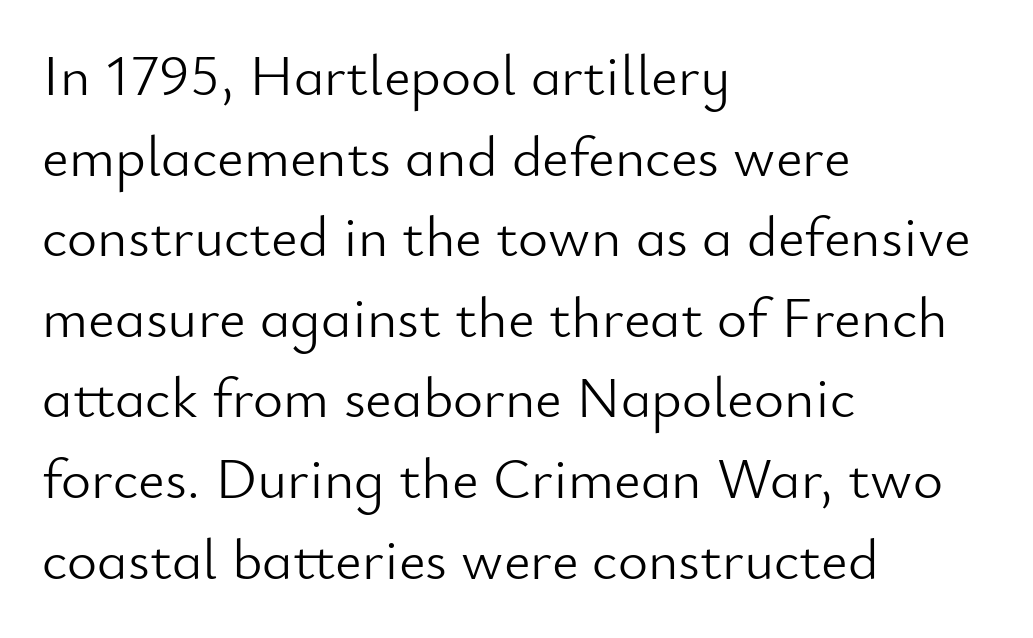
Q: Is the text bold? A: No.
Q: Is the text italic (slanted)? A: No, it is upright.
Q: Is the typeface a serif or a sans-serif typeface? A: Sans-serif.
Q: Is the text underlined? A: No.
Q: How is the paragraph aligned? A: Left-aligned.
Q: Is the spacing between letters normal or unusually wide? A: Normal.
Q: Is the spacing between lines tight, normal or loose? A: Normal.
Q: Width (condensed, normal, or wide)? A: Normal.
Q: Stroke contrast? A: Low.
Q: x-height? A: Small.
Q: Monospaced? A: No.
